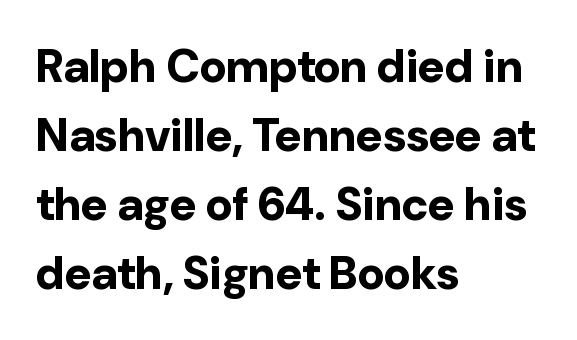
Q: Is the text bold? A: Yes.
Q: Is the text italic (slanted)? A: No, it is upright.
Q: Is the typeface a serif or a sans-serif typeface? A: Sans-serif.
Q: Is the text underlined? A: No.
Q: How is the paragraph aligned? A: Left-aligned.
Q: Is the spacing between letters normal or unusually wide? A: Normal.
Q: Is the spacing between lines tight, normal or loose? A: Normal.
Q: Width (condensed, normal, or wide)? A: Normal.
Q: Stroke contrast? A: Low.
Q: x-height? A: Medium.
Q: Monospaced? A: No.
